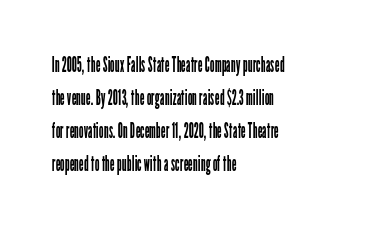
{"italic": "no", "bold": "no", "underline": "no", "align": "left", "line_spacing": "normal", "line_spacing_ratio": 1.57, "letter_spacing": "normal", "letter_spacing_em": 0.0, "glyph_px": 21}
